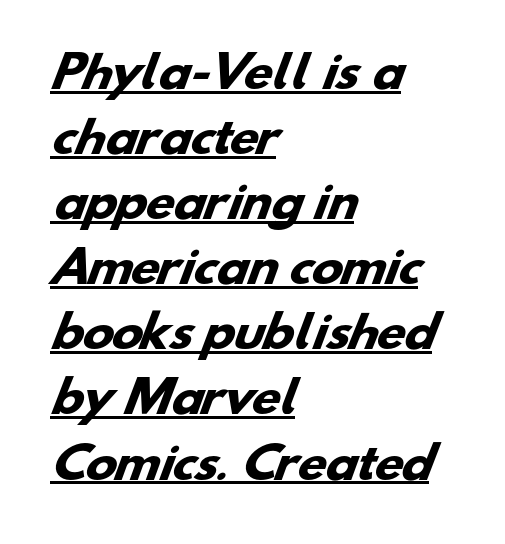
{"serif": "no", "bold": "yes", "weight": "heavy", "width": "wide", "stroke_contrast": "low", "x_height": "small", "monospaced": "no", "underline": "yes", "align": "left", "line_spacing": "normal", "line_spacing_ratio": 1.55, "letter_spacing": "normal", "letter_spacing_em": 0.0, "glyph_px": 42}
